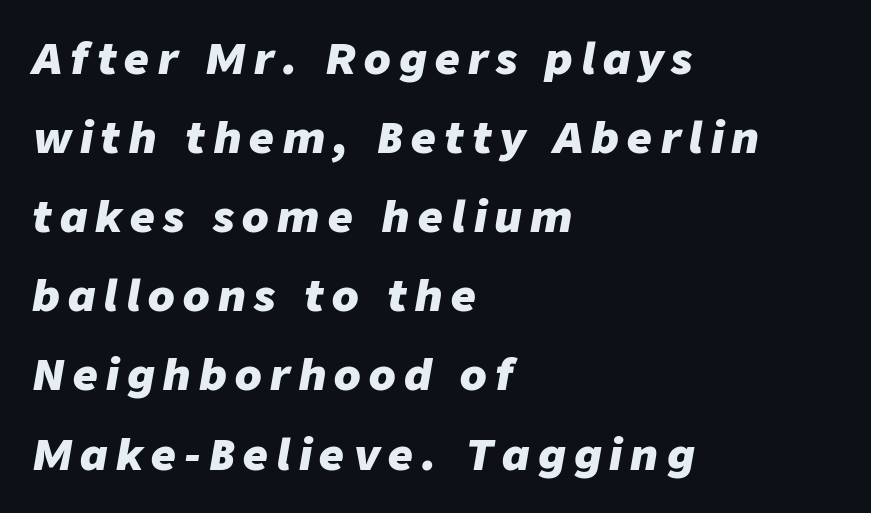
{"italic": "yes", "lean": "right", "slant_degrees": 9, "bold": "yes", "weight": "heavy", "width": "normal", "stroke_contrast": "low", "x_height": "medium", "monospaced": "no", "underline": "no", "align": "left", "line_spacing_ratio": 1.84, "glyph_px": 43}
